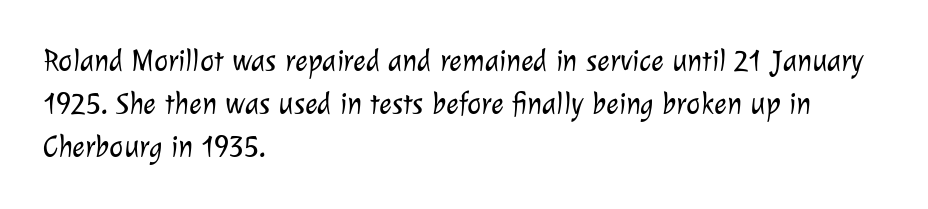
The image shows 30 px light sans-serif type; set left-aligned, normal line spacing (1.44x), normal letter spacing, not underlined; low stroke contrast and a medium x-height.
